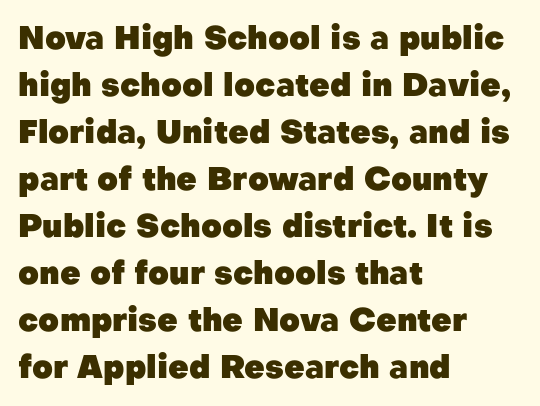
This sample uses a sans-serif face. Just letters on the line, the space beneath them empty. The face used here is proportionally spaced, like ordinary book or web type. If you measured baseline to baseline, you'd find a middling distance. Teacher's note: observe the even left margin — that is flush-left alignment.
